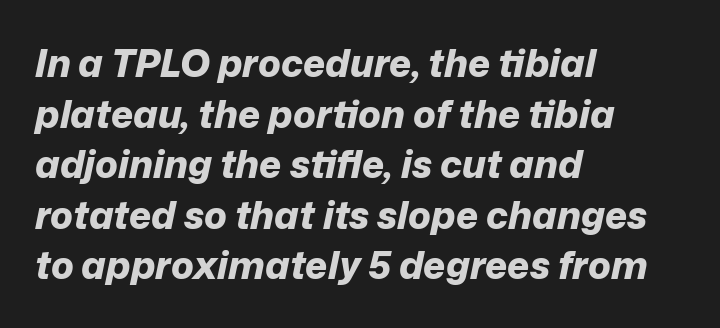
The image shows 38 px bold type, italic (leaning right); set left-aligned, normal line spacing (1.33x), normal letter spacing, not underlined; low stroke contrast and a medium x-height.
